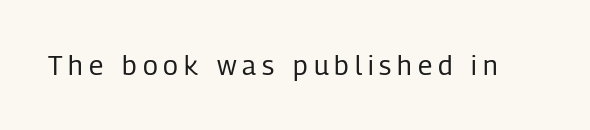
{"italic": "no", "bold": "no", "underline": "no", "letter_spacing": "wide", "letter_spacing_em": 0.22, "glyph_px": 27}
